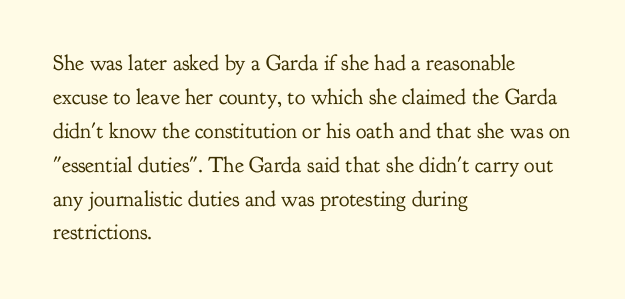
The image shows 22 px text type, upright; set left-aligned, normal line spacing (1.54x), normal letter spacing, not underlined.
